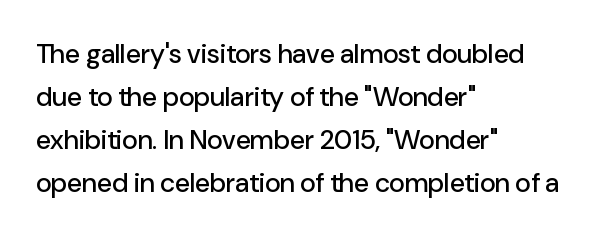
Q: Is the text italic (slanted)? A: No, it is upright.
Q: Is the text underlined? A: No.
Q: How is the paragraph aligned? A: Left-aligned.
Q: Is the spacing between letters normal or unusually wide? A: Normal.
Q: Is the spacing between lines tight, normal or loose? A: Normal.
